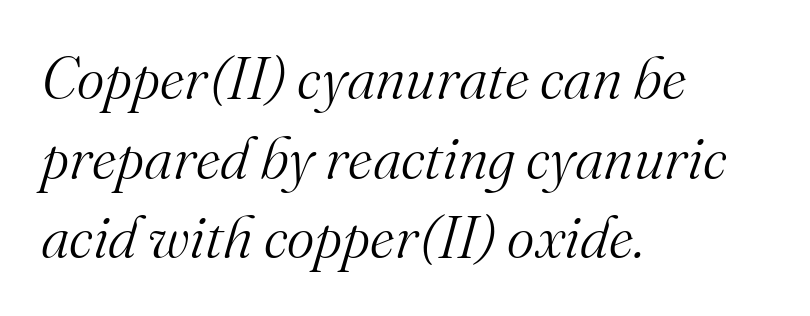
The image shows 59 px light serif type, italic (leaning right); set left-aligned, normal line spacing (1.35x), normal letter spacing, not underlined; medium stroke contrast and a small x-height.
